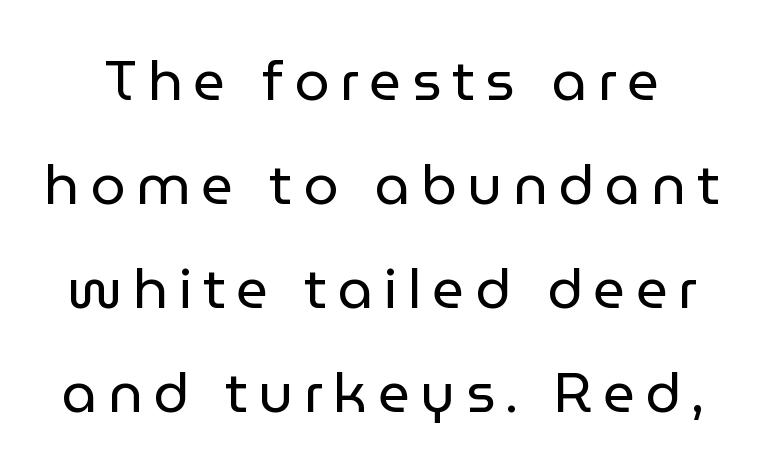
The image shows 56 px regular-weight sans-serif type, upright; set line spacing 1.86x, not underlined; low stroke contrast and a medium x-height.
